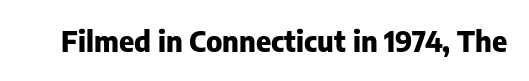
{"serif": "no", "italic": "no", "bold": "yes", "weight": "heavy", "width": "normal", "stroke_contrast": "low", "x_height": "medium", "monospaced": "no", "underline": "no", "letter_spacing": "normal", "letter_spacing_em": 0.0, "glyph_px": 29}
